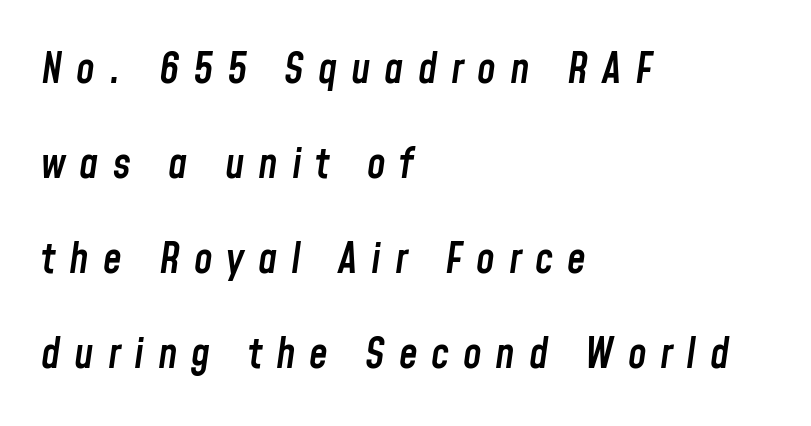
Looks like regular typesetting: each glyph gets only the width it needs. The ragged edge is on the right, which tells us the setting is flush left. Does the lettering tilt? It does — this is italic. Nobody drew a line under any word here. Tracking here is generous; glyphs stand well apart from one another. Rows of type keep a wide berth in the vertical direction.
